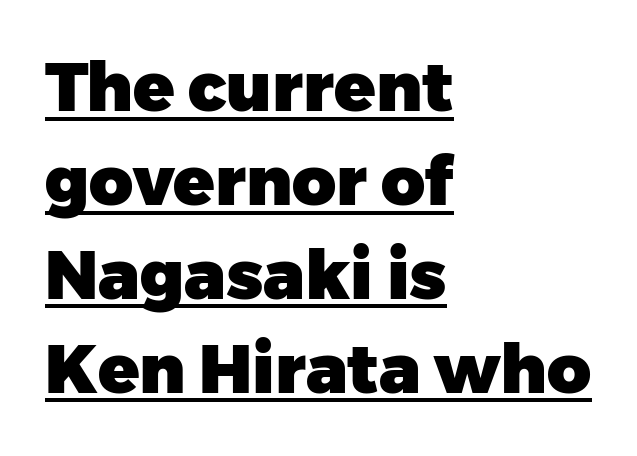
The image shows 68 px heavy sans-serif type, upright; set left-aligned, normal line spacing (1.38x), normal letter spacing, underlined; low stroke contrast and a medium x-height.
